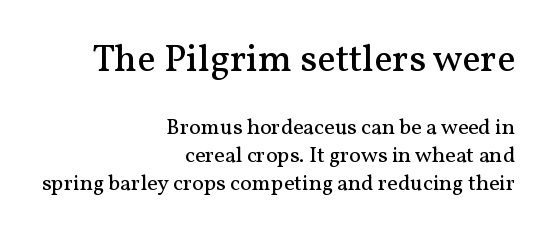
{"serif": "yes", "italic": "no", "bold": "no", "weight": "regular", "width": "normal", "stroke_contrast": "medium", "x_height": "medium", "monospaced": "no", "underline": "no", "align": "right", "line_spacing": "normal", "line_spacing_ratio": 1.26, "letter_spacing": "normal", "letter_spacing_em": 0.0, "larger_block": "first", "size_ratio": 1.77, "glyph_px": 39}
